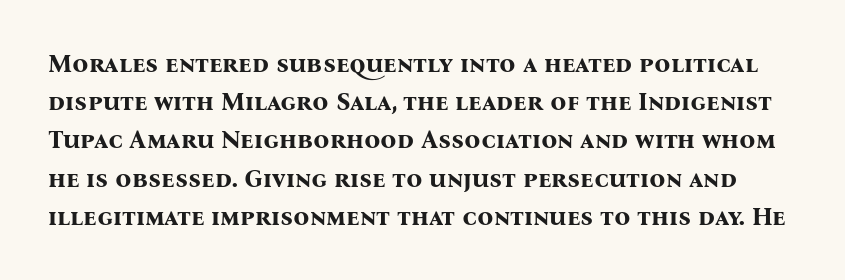
The image shows 25 px bold type, upright; set normal line spacing (1.53x), normal letter spacing, not underlined.
